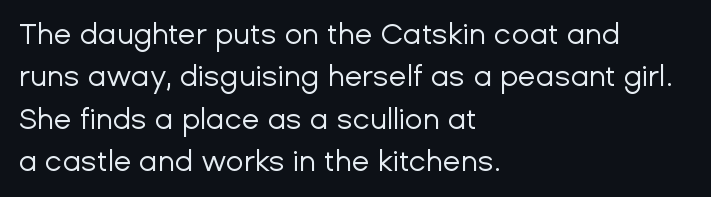
{"serif": "no", "italic": "no", "bold": "no", "weight": "regular", "width": "normal", "stroke_contrast": "low", "x_height": "medium", "monospaced": "no", "underline": "no", "align": "left", "line_spacing": "normal", "line_spacing_ratio": 1.46, "letter_spacing": "normal", "letter_spacing_em": 0.0, "glyph_px": 29}
